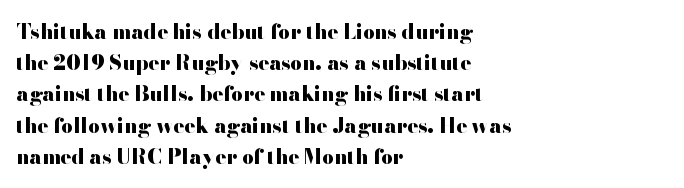
The image shows 20 px bold type, upright; set left-aligned, normal line spacing (1.56x), normal letter spacing, not underlined.
